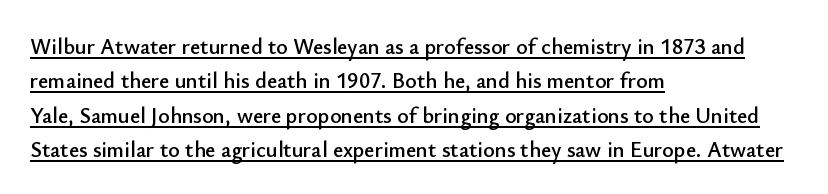
{"italic": "no", "underline": "yes", "align": "left", "line_spacing": "normal", "line_spacing_ratio": 1.56, "letter_spacing": "normal", "letter_spacing_em": 0.0, "glyph_px": 22}
